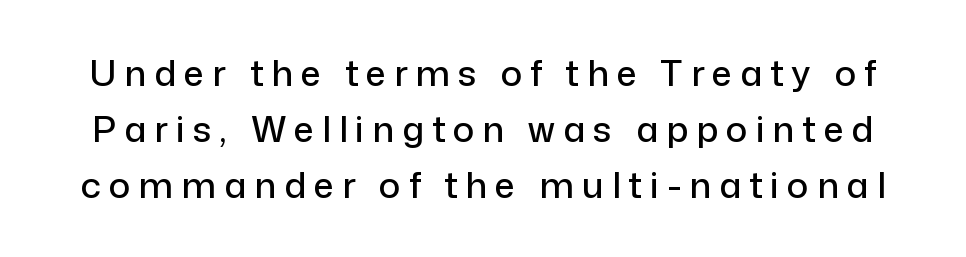
Q: Is the text italic (slanted)? A: No, it is upright.
Q: Is the typeface a serif or a sans-serif typeface? A: Sans-serif.
Q: Is the text underlined? A: No.
Q: Is the spacing between letters normal or unusually wide? A: Unusually wide.
Q: Is the spacing between lines tight, normal or loose? A: Normal.
Q: Width (condensed, normal, or wide)? A: Normal.
Q: Stroke contrast? A: Low.
Q: x-height? A: Medium.
Q: Monospaced? A: No.
